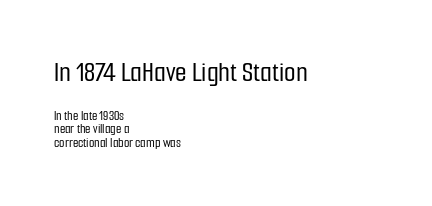
Proportional: the letters do not fall into vertical columns. Letters rest on an invisible, unmarked baseline. Size hierarchy here favors the leading block over the trailing one. If you drew a line through each stem, it would be perfectly vertical. Closely set lines give the paragraph a compact silhouette.
